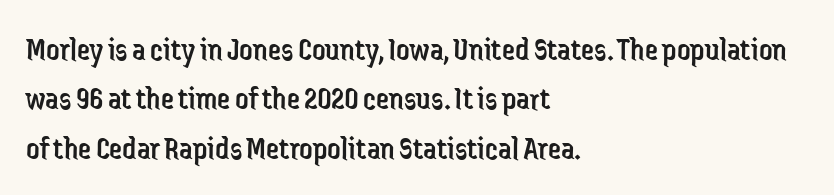
Q: Is the text bold? A: No.
Q: Is the text italic (slanted)? A: No, it is upright.
Q: Is the typeface a serif or a sans-serif typeface? A: Sans-serif.
Q: Is the text underlined? A: No.
Q: How is the paragraph aligned? A: Left-aligned.
Q: Is the spacing between letters normal or unusually wide? A: Normal.
Q: Is the spacing between lines tight, normal or loose? A: Normal.
Q: Width (condensed, normal, or wide)? A: Condensed.
Q: Stroke contrast? A: Low.
Q: x-height? A: Medium.
Q: Monospaced? A: No.
